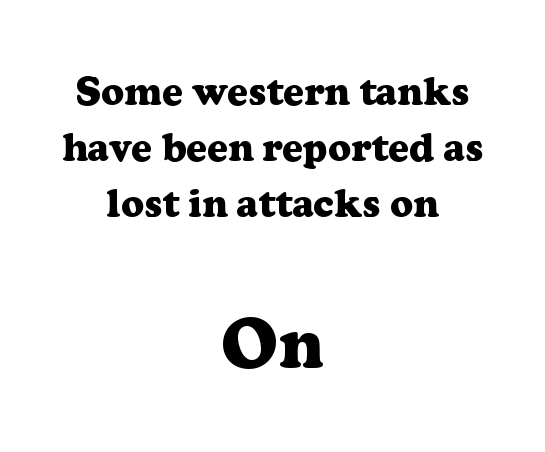
Upright lettering throughout. The zone under the glyphs is completely vacant. You could call the tracking neutral — neither tight nor loose. Weight check: bold — yes, fully.
